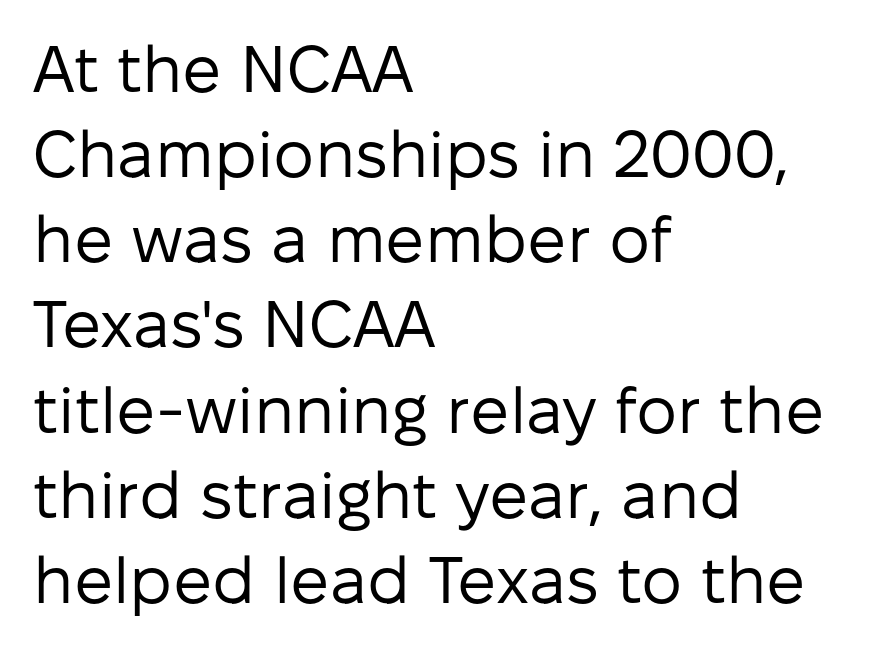
{"serif": "no", "italic": "no", "bold": "no", "weight": "regular", "width": "normal", "stroke_contrast": "low", "x_height": "medium", "monospaced": "no", "underline": "no", "align": "left", "line_spacing": "normal", "line_spacing_ratio": 1.31, "letter_spacing": "normal", "letter_spacing_em": 0.0, "glyph_px": 65}
